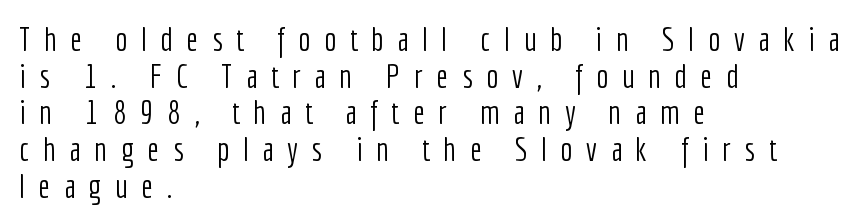
Line starts are locked; line ends wander. Think of a printed novel: that variable character pitch is what you see here. Counters stay open thanks to moderate or lighter strokes. No word sits above an underline.
